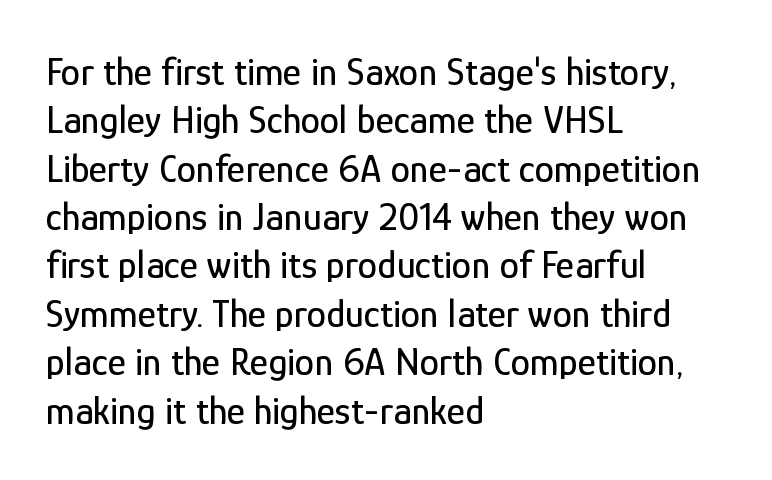
The image shows 39 px condensed sans-serif type, upright; set left-aligned, line spacing 1.24x, normal letter spacing, not underlined; low stroke contrast and a medium x-height.
